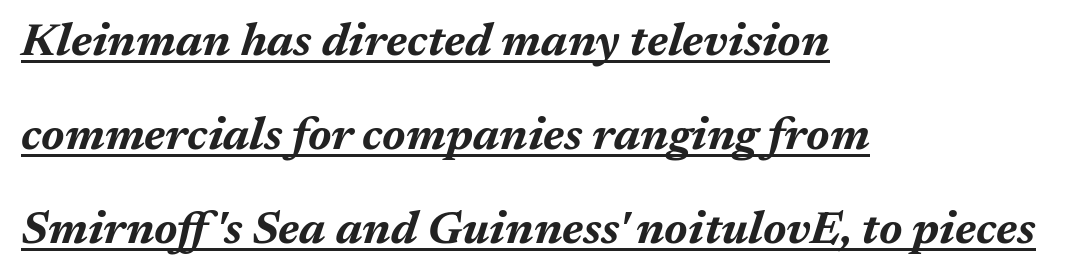
Q: Is the text bold? A: Yes.
Q: Is the text italic (slanted)? A: Yes, it leans right by about 17 degrees.
Q: Is the text underlined? A: Yes.
Q: How is the paragraph aligned? A: Left-aligned.
Q: Is the spacing between letters normal or unusually wide? A: Normal.
Q: Is the spacing between lines tight, normal or loose? A: Loose.
Q: Width (condensed, normal, or wide)? A: Normal.
Q: Stroke contrast? A: Medium.
Q: x-height? A: Medium.
Q: Monospaced? A: No.
